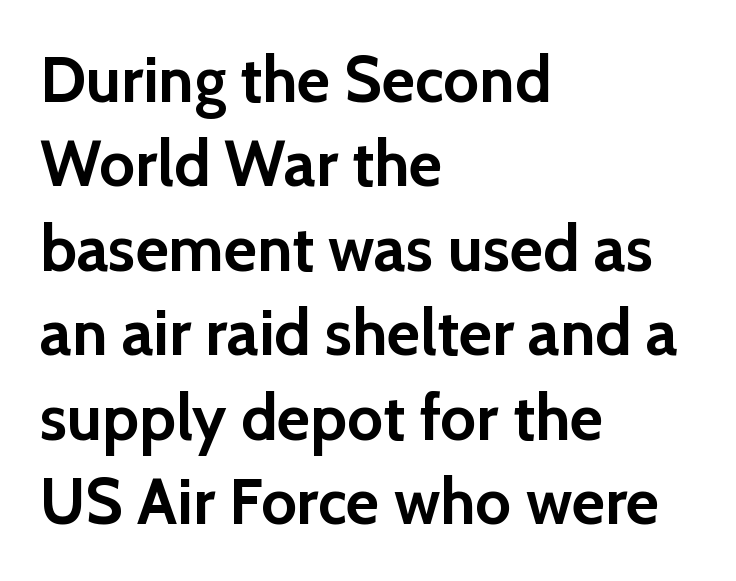
{"serif": "no", "italic": "no", "bold": "yes", "weight": "semibold", "width": "normal", "x_height": "medium", "monospaced": "no", "underline": "no", "align": "left", "line_spacing": "normal", "line_spacing_ratio": 1.32, "letter_spacing": "normal", "letter_spacing_em": 0.0, "glyph_px": 64}
